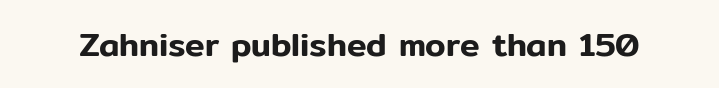
Is the letter spacing exaggerated? No — it looks like the ordinary default. A clean baseline with only descenders dipping below it. Is this a sans? Yes — the strokes have no serifs. Character widths vary here, with narrow letters taking less room than wide ones. Unlike italic type, these characters show no tilt at all.
